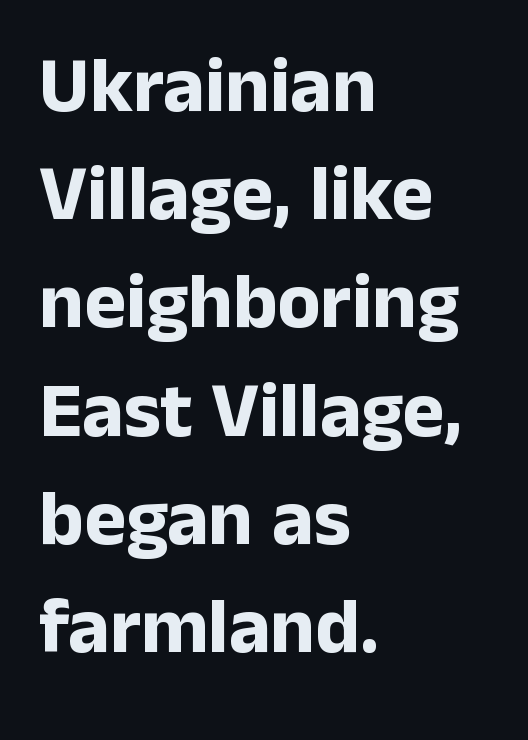
{"serif": "no", "italic": "no", "bold": "yes", "weight": "bold", "width": "normal", "stroke_contrast": "low", "x_height": "medium", "monospaced": "no", "underline": "no", "align": "left", "line_spacing": "normal", "line_spacing_ratio": 1.37, "letter_spacing": "normal", "letter_spacing_em": 0.0, "glyph_px": 79}
